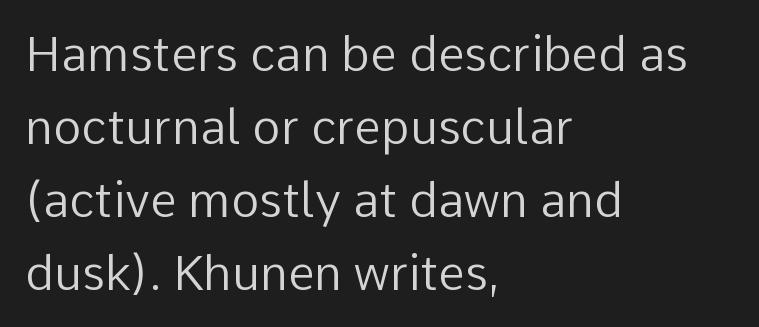
{"serif": "no", "italic": "no", "bold": "no", "weight": "regular", "width": "normal", "stroke_contrast": "low", "x_height": "medium", "monospaced": "no", "underline": "no", "align": "left", "line_spacing": "normal", "line_spacing_ratio": 1.52, "letter_spacing": "normal", "letter_spacing_em": 0.0, "glyph_px": 48}
